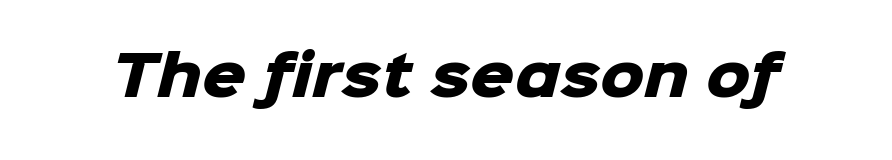
{"serif": "no", "bold": "yes", "weight": "heavy", "width": "normal", "stroke_contrast": "low", "x_height": "medium", "monospaced": "no", "underline": "no", "letter_spacing": "normal", "letter_spacing_em": 0.0, "glyph_px": 55}
